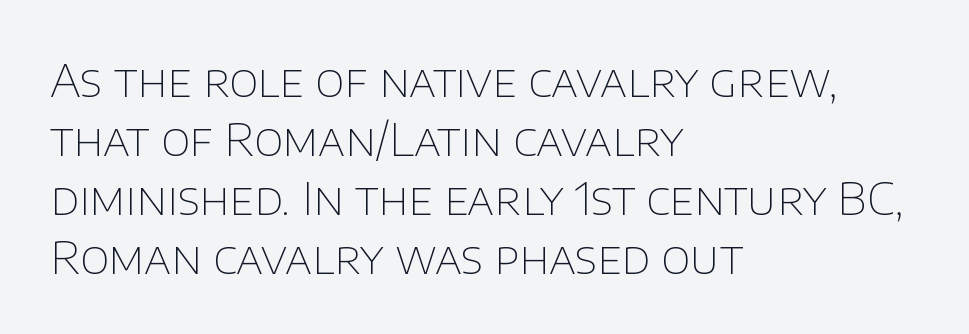
Q: Is the text bold? A: No.
Q: Is the text italic (slanted)? A: No, it is upright.
Q: Is the typeface a serif or a sans-serif typeface? A: Sans-serif.
Q: Is the text underlined? A: No.
Q: How is the paragraph aligned? A: Left-aligned.
Q: Is the spacing between letters normal or unusually wide? A: Normal.
Q: Is the spacing between lines tight, normal or loose? A: Normal.
Q: Width (condensed, normal, or wide)? A: Normal.
Q: Stroke contrast? A: Low.
Q: x-height? A: Large.
Q: Monospaced? A: No.
